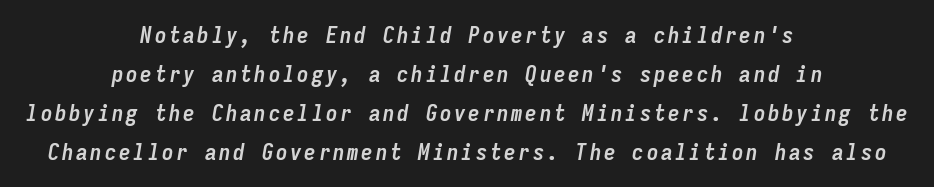
Q: Is the text bold? A: Yes.
Q: Is the text italic (slanted)? A: Yes, it leans right by about 9 degrees.
Q: Is the text underlined? A: No.
Q: How is the paragraph aligned? A: Centered.
Q: Is the spacing between lines tight, normal or loose? A: Normal.
